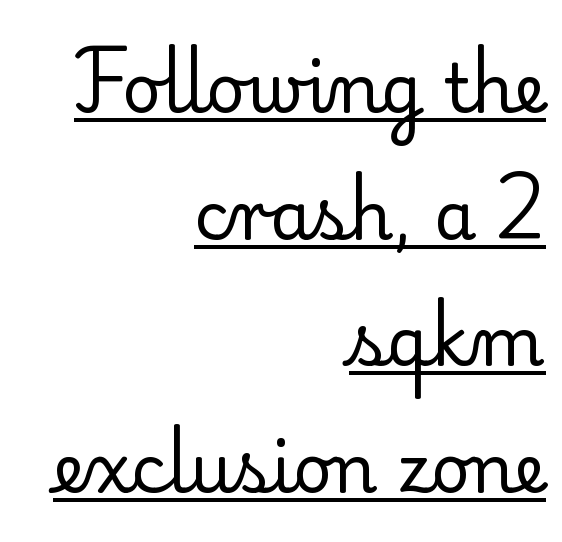
The face used here is seriffed, in the tradition of book romans. How are the letters spaced? Ordinarily, with no added tracking. The paragraph shown leans on its right margin. Posture: upright roman. This sample carries an underscore along the baseline area. Bold? No — there's no thickening of the strokes.
